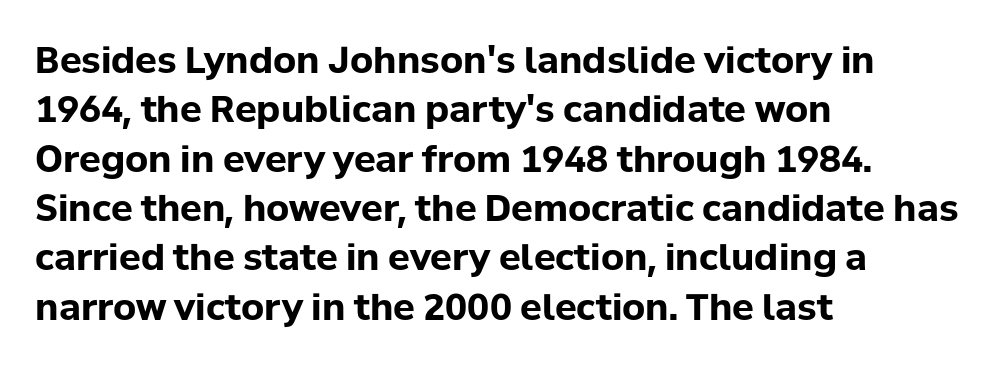
Q: Is the text bold? A: Yes.
Q: Is the text italic (slanted)? A: No, it is upright.
Q: Is the typeface a serif or a sans-serif typeface? A: Sans-serif.
Q: Is the text underlined? A: No.
Q: How is the paragraph aligned? A: Left-aligned.
Q: Is the spacing between letters normal or unusually wide? A: Normal.
Q: Is the spacing between lines tight, normal or loose? A: Normal.
Q: Width (condensed, normal, or wide)? A: Normal.
Q: Stroke contrast? A: Low.
Q: x-height? A: Medium.
Q: Monospaced? A: No.
